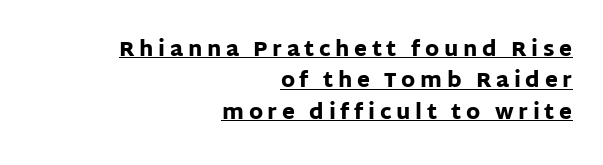
The image shows 21 px bold type, upright; set right-aligned, normal line spacing (1.49x), unusually wide letter spacing (+0.22 em), underlined.
